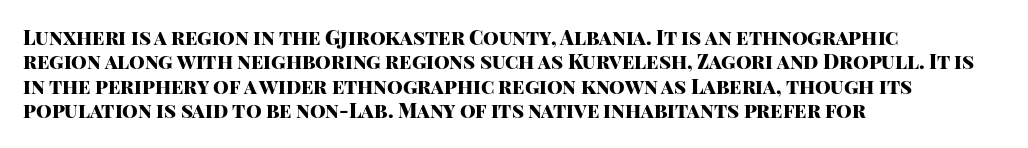
Q: Is the text bold? A: Yes.
Q: Is the text italic (slanted)? A: No, it is upright.
Q: Is the text underlined? A: No.
Q: How is the paragraph aligned? A: Left-aligned.
Q: Is the spacing between letters normal or unusually wide? A: Normal.
